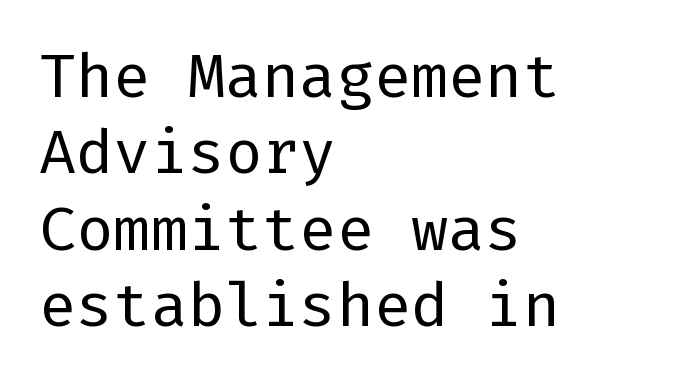
In terms of letterform style, serifs are entirely absent. There is no visible air inserted between adjacent glyphs. Notice how the stems are strictly vertical — no italics here. The rendering anchors every line to the left-hand side.
